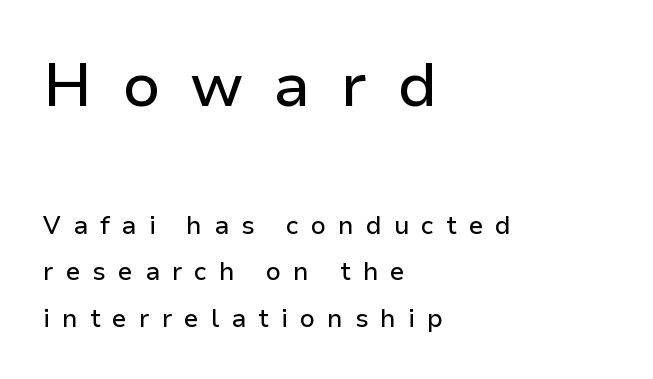
Q: Is the text italic (slanted)? A: No, it is upright.
Q: Is the typeface a serif or a sans-serif typeface? A: Sans-serif.
Q: Is the text underlined? A: No.
Q: How is the paragraph aligned? A: Left-aligned.
Q: Is the spacing between letters normal or unusually wide? A: Unusually wide.
Q: Which block of text is set in a larger size, the first (top) or the second (bottom)? A: The first (top) one.
Q: Width (condensed, normal, or wide)? A: Normal.
Q: Stroke contrast? A: Low.
Q: x-height? A: Medium.
Q: Monospaced? A: No.
